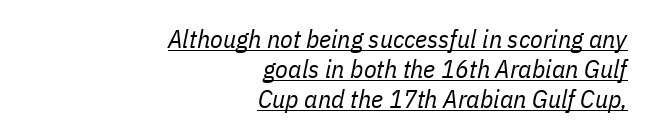
The letters sit at their default tracking, neither squeezed nor spread. The paragraph shown leans on its right margin. Does the lettering tilt? It does — this is italic. Stroke thickness stays within the range of a standard reading face or lighter. Emphasis is given by a line drawn under the lettering.
